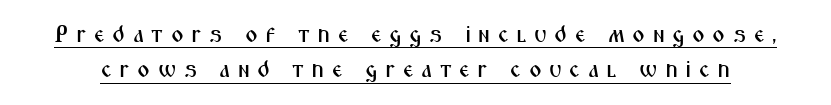
{"italic": "no", "underline": "yes", "line_spacing": "normal", "line_spacing_ratio": 1.47, "letter_spacing": "wide", "letter_spacing_em": 0.31, "glyph_px": 24}
